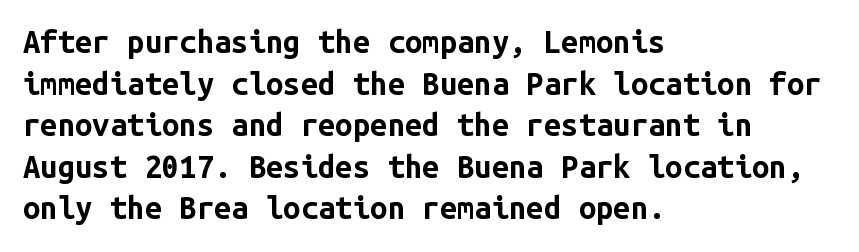
Is the letter spacing exaggerated? No — it looks like the ordinary default. This sample has the even, mechanical cadence of fixed-width lettering. Chunky letters — that's bold for sure. The space directly below the letters is spotless. The type family on display is of the sans-serif kind.
